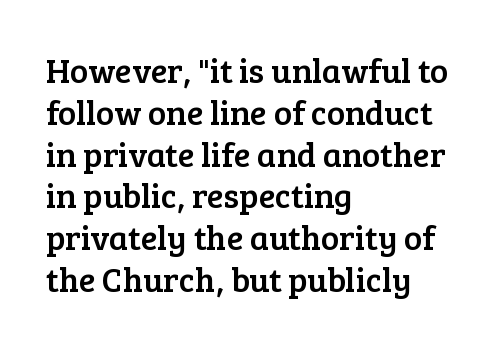
Q: Is the text italic (slanted)? A: No, it is upright.
Q: Is the typeface a serif or a sans-serif typeface? A: Serif.
Q: Is the text underlined? A: No.
Q: How is the paragraph aligned? A: Left-aligned.
Q: Is the spacing between letters normal or unusually wide? A: Normal.
Q: Width (condensed, normal, or wide)? A: Normal.
Q: Stroke contrast? A: Low.
Q: x-height? A: Medium.
Q: Monospaced? A: No.
